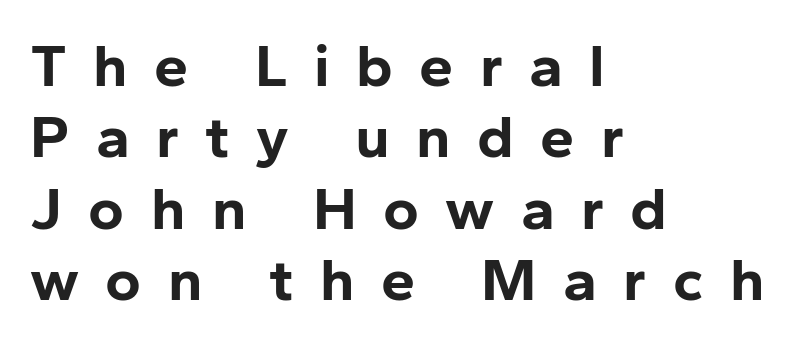
{"serif": "no", "italic": "no", "bold": "yes", "weight": "bold", "width": "normal", "stroke_contrast": "low", "x_height": "medium", "monospaced": "no", "underline": "no", "align": "left", "line_spacing_ratio": 1.17, "letter_spacing": "wide", "letter_spacing_em": 0.43, "glyph_px": 61}
